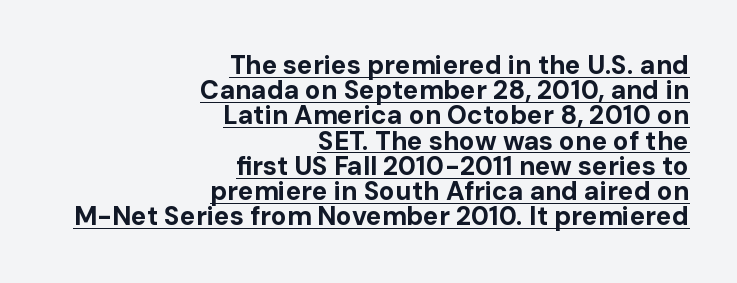
The image shows 26 px bold type, upright; set right-aligned, tight line spacing (0.97x), normal letter spacing, underlined.
